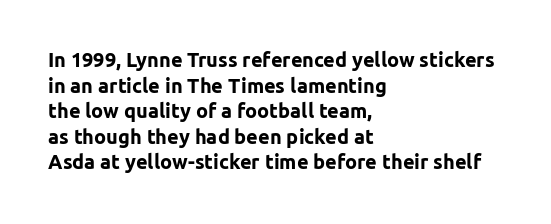
{"italic": "no", "bold": "yes", "underline": "no", "align": "left", "line_spacing": "normal", "line_spacing_ratio": 1.28, "letter_spacing": "normal", "letter_spacing_em": 0.0, "glyph_px": 20}
